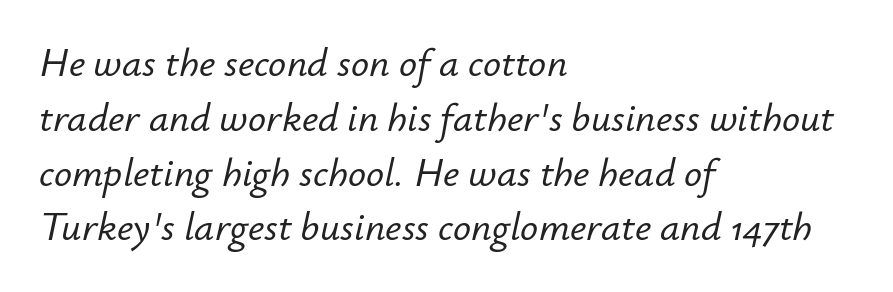
Q: Is the text italic (slanted)? A: Yes, it leans right by about 12 degrees.
Q: Is the text underlined? A: No.
Q: How is the paragraph aligned? A: Left-aligned.
Q: Is the spacing between letters normal or unusually wide? A: Normal.
Q: Is the spacing between lines tight, normal or loose? A: Normal.
Q: Width (condensed, normal, or wide)? A: Normal.
Q: Stroke contrast? A: Low.
Q: x-height? A: Small.
Q: Monospaced? A: No.
